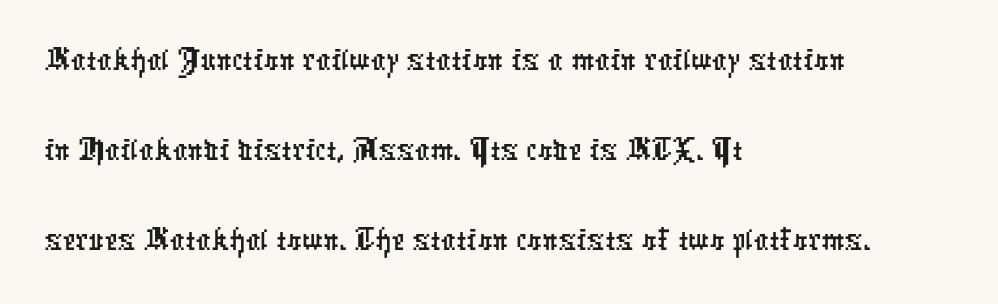
{"serif": "no", "width": "condensed", "stroke_contrast": "low", "x_height": "medium", "monospaced": "no", "underline": "no", "align": "left", "line_spacing_ratio": 1.23, "letter_spacing": "normal", "letter_spacing_em": 0.0, "glyph_px": 73}
